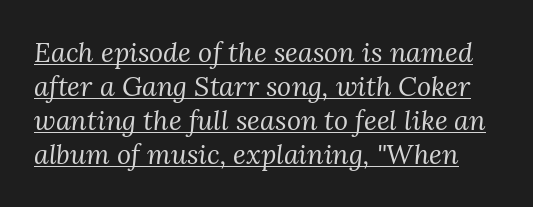
{"italic": "yes", "lean": "right", "slant_degrees": 3, "bold": "no", "underline": "yes", "line_spacing": "normal", "line_spacing_ratio": 1.26, "letter_spacing": "normal", "letter_spacing_em": 0.0, "glyph_px": 27}
